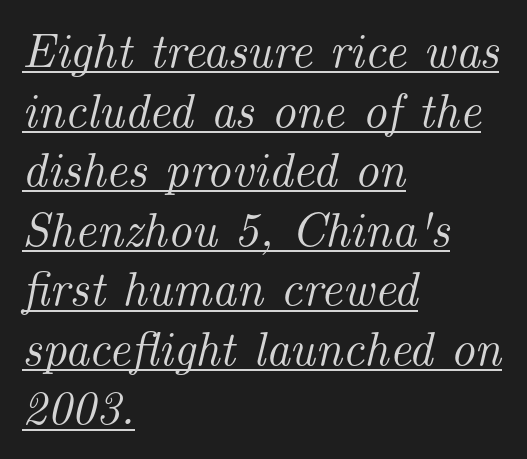
Emphasis-style slanted type is in use. Line starts are locked; line ends wander. There is no visible air inserted between adjacent glyphs. Think of a printed novel: that variable character pitch is what you see here. The designer went with a serif here, giving each stem small feet.
